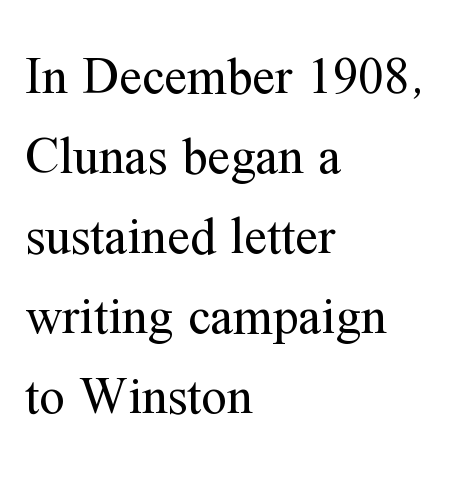
Q: Is the text bold? A: No.
Q: Is the text italic (slanted)? A: No, it is upright.
Q: Is the typeface a serif or a sans-serif typeface? A: Serif.
Q: Is the text underlined? A: No.
Q: How is the paragraph aligned? A: Left-aligned.
Q: Is the spacing between letters normal or unusually wide? A: Normal.
Q: Is the spacing between lines tight, normal or loose? A: Normal.
Q: Width (condensed, normal, or wide)? A: Normal.
Q: Stroke contrast? A: Medium.
Q: x-height? A: Medium.
Q: Monospaced? A: No.
